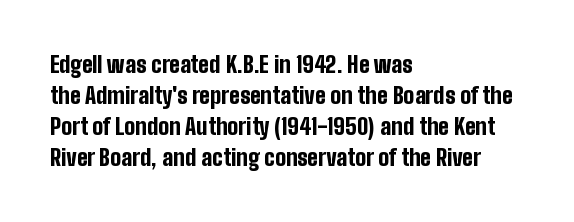
Q: Is the text bold? A: Yes.
Q: Is the text italic (slanted)? A: No, it is upright.
Q: Is the text underlined? A: No.
Q: How is the paragraph aligned? A: Left-aligned.
Q: Is the spacing between letters normal or unusually wide? A: Normal.
Q: Is the spacing between lines tight, normal or loose? A: Normal.
